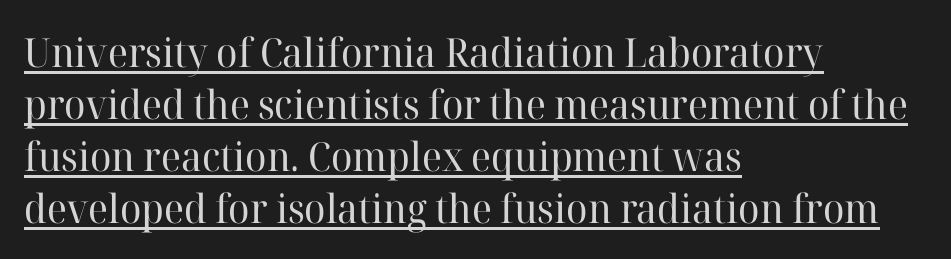
Look at the bottom of the vertical strokes: they flare into serifs here. Reading down the block, your eye returns to a fixed left position each line. On a weight scale, this lands at 450 or below. Character widths vary here, with narrow letters taking less room than wide ones.
